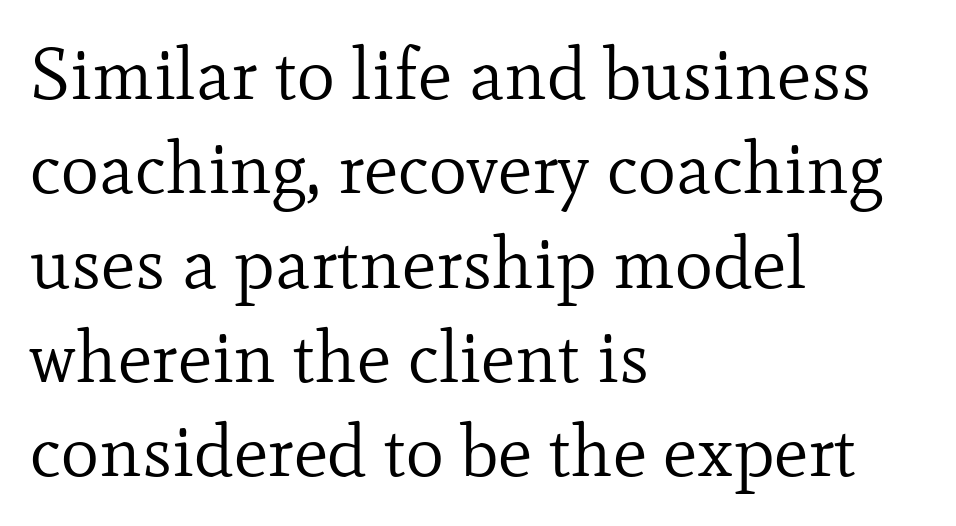
Q: Is the text bold? A: No.
Q: Is the text italic (slanted)? A: No, it is upright.
Q: Is the typeface a serif or a sans-serif typeface? A: Serif.
Q: Is the text underlined? A: No.
Q: How is the paragraph aligned? A: Left-aligned.
Q: Is the spacing between letters normal or unusually wide? A: Normal.
Q: Is the spacing between lines tight, normal or loose? A: Normal.
Q: Width (condensed, normal, or wide)? A: Normal.
Q: Stroke contrast? A: Low.
Q: x-height? A: Small.
Q: Monospaced? A: No.
